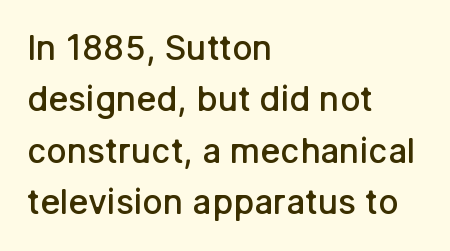
{"serif": "no", "italic": "no", "bold": "semi", "weight": "semibold", "width": "normal", "stroke_contrast": "low", "x_height": "medium", "monospaced": "no", "underline": "no", "align": "left", "line_spacing": "normal", "line_spacing_ratio": 1.51, "letter_spacing": "normal", "letter_spacing_em": 0.0, "glyph_px": 34}
